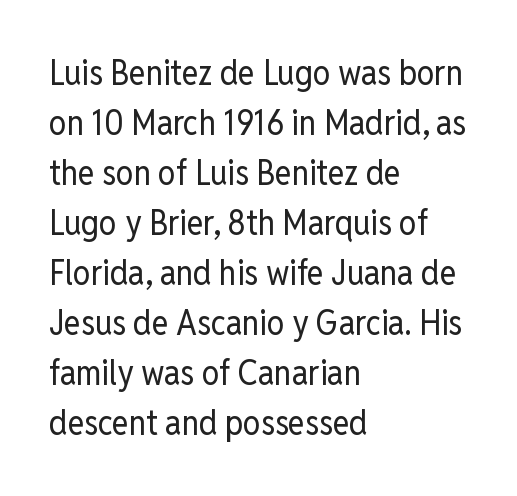
Q: Is the text bold? A: No.
Q: Is the text italic (slanted)? A: No, it is upright.
Q: Is the typeface a serif or a sans-serif typeface? A: Sans-serif.
Q: Is the text underlined? A: No.
Q: How is the paragraph aligned? A: Left-aligned.
Q: Is the spacing between letters normal or unusually wide? A: Normal.
Q: Is the spacing between lines tight, normal or loose? A: Normal.
Q: Width (condensed, normal, or wide)? A: Condensed.
Q: Stroke contrast? A: Low.
Q: x-height? A: Medium.
Q: Monospaced? A: No.
